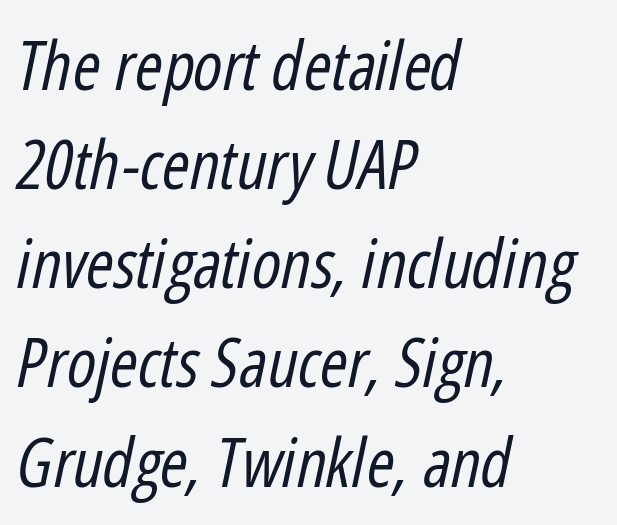
Q: Is the text bold? A: No.
Q: Is the text italic (slanted)? A: Yes, it leans right by about 12 degrees.
Q: Is the text underlined? A: No.
Q: How is the paragraph aligned? A: Left-aligned.
Q: Is the spacing between letters normal or unusually wide? A: Normal.
Q: Is the spacing between lines tight, normal or loose? A: Normal.
Q: Width (condensed, normal, or wide)? A: Condensed.
Q: Stroke contrast? A: Low.
Q: x-height? A: Medium.
Q: Monospaced? A: No.
